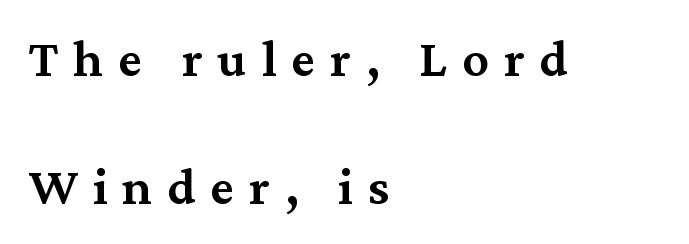
Q: Is the text bold? A: Semi-bold.
Q: Is the text italic (slanted)? A: No, it is upright.
Q: Is the typeface a serif or a sans-serif typeface? A: Serif.
Q: Is the text underlined? A: No.
Q: How is the paragraph aligned? A: Left-aligned.
Q: Is the spacing between letters normal or unusually wide? A: Unusually wide.
Q: Is the spacing between lines tight, normal or loose? A: Loose.
Q: Width (condensed, normal, or wide)? A: Normal.
Q: Stroke contrast? A: Medium.
Q: x-height? A: Medium.
Q: Monospaced? A: No.
